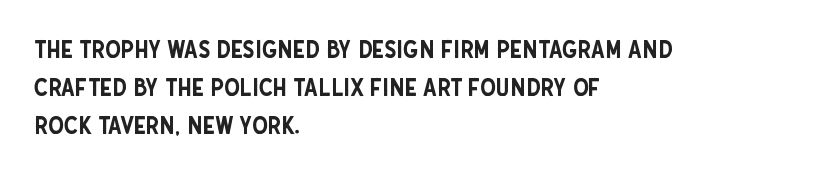
The image shows 25 px text type, upright; set left-aligned, normal line spacing (1.52x), normal letter spacing, not underlined.
